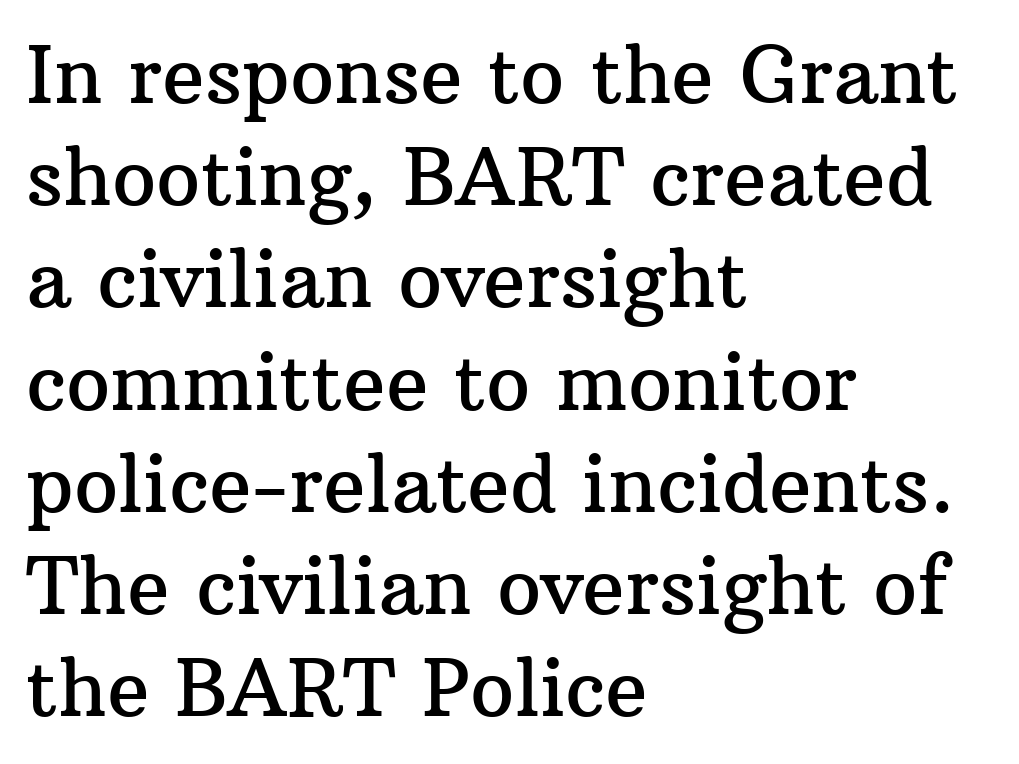
Q: Is the text italic (slanted)? A: No, it is upright.
Q: Is the typeface a serif or a sans-serif typeface? A: Serif.
Q: Is the text underlined? A: No.
Q: How is the paragraph aligned? A: Left-aligned.
Q: Is the spacing between letters normal or unusually wide? A: Normal.
Q: Is the spacing between lines tight, normal or loose? A: Normal.
Q: Width (condensed, normal, or wide)? A: Normal.
Q: Stroke contrast? A: Medium.
Q: x-height? A: Medium.
Q: Monospaced? A: No.
